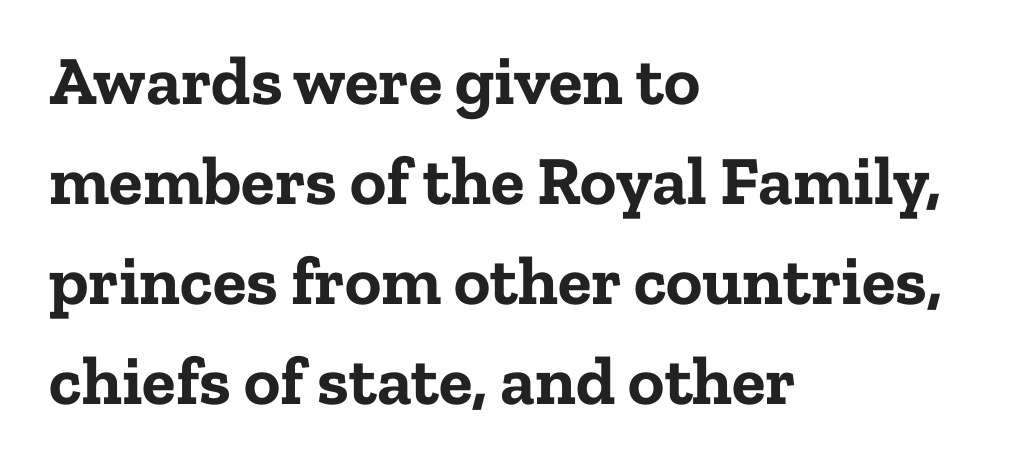
Q: Is the text bold? A: Yes.
Q: Is the text italic (slanted)? A: No, it is upright.
Q: Is the typeface a serif or a sans-serif typeface? A: Serif.
Q: Is the text underlined? A: No.
Q: How is the paragraph aligned? A: Left-aligned.
Q: Is the spacing between letters normal or unusually wide? A: Normal.
Q: Is the spacing between lines tight, normal or loose? A: Normal.
Q: Width (condensed, normal, or wide)? A: Normal.
Q: Stroke contrast? A: Low.
Q: x-height? A: Medium.
Q: Monospaced? A: No.
